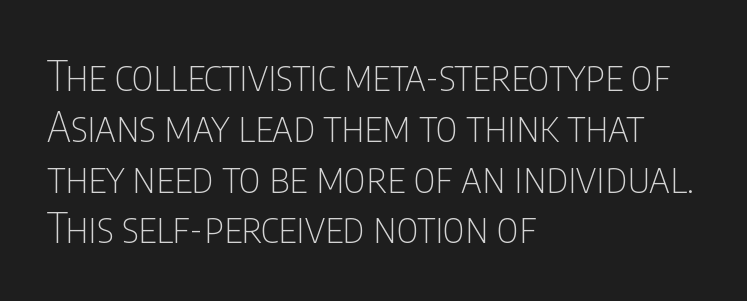
{"serif": "no", "italic": "no", "bold": "no", "weight": "thin", "width": "condensed", "stroke_contrast": "low", "x_height": "large", "monospaced": "no", "underline": "no", "align": "left", "line_spacing_ratio": 1.21, "letter_spacing": "normal", "letter_spacing_em": 0.0, "glyph_px": 42}
